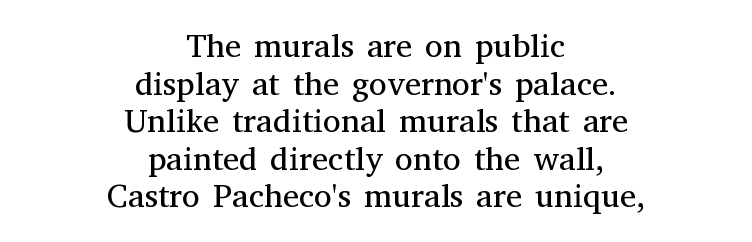
Q: Is the text bold? A: No.
Q: Is the text italic (slanted)? A: No, it is upright.
Q: Is the typeface a serif or a sans-serif typeface? A: Serif.
Q: Is the text underlined? A: No.
Q: How is the paragraph aligned? A: Centered.
Q: Is the spacing between letters normal or unusually wide? A: Normal.
Q: Is the spacing between lines tight, normal or loose? A: Tight.
Q: Width (condensed, normal, or wide)? A: Normal.
Q: Stroke contrast? A: Medium.
Q: x-height? A: Medium.
Q: Monospaced? A: No.
